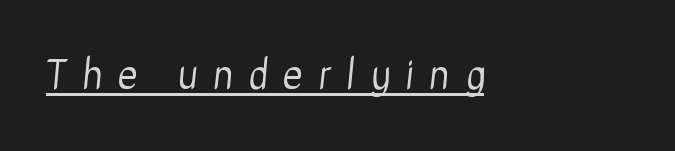
Q: Is the text bold? A: No.
Q: Is the typeface a serif or a sans-serif typeface? A: Sans-serif.
Q: Is the text underlined? A: Yes.
Q: Is the spacing between letters normal or unusually wide? A: Unusually wide.
Q: Width (condensed, normal, or wide)? A: Condensed.
Q: Stroke contrast? A: Low.
Q: x-height? A: Medium.
Q: Monospaced? A: No.
